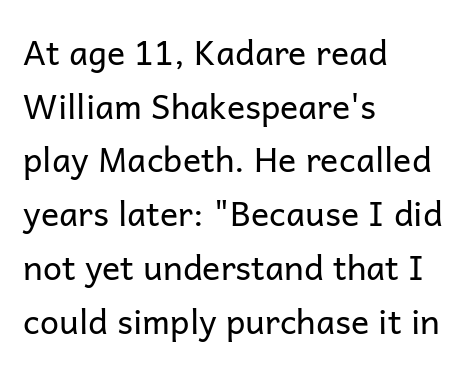
Evenly set lines give the paragraph a standard silhouette. Students, note that the glyphs here touch the page at normal intervals. Type without underlining. The strokes are not fattened; the text isn't bold. Proportional: the letters do not fall into vertical columns. This is roman type, the default non-slanted kind.
